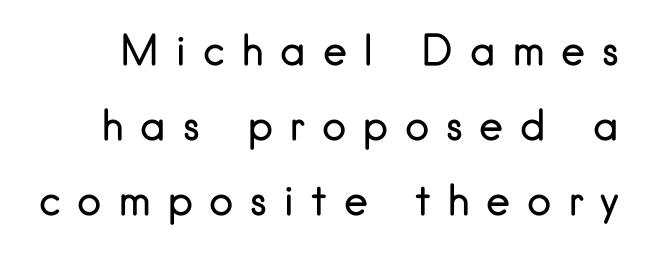
Q: Is the text bold? A: No.
Q: Is the text italic (slanted)? A: No, it is upright.
Q: Is the typeface a serif or a sans-serif typeface? A: Sans-serif.
Q: Is the text underlined? A: No.
Q: Is the spacing between letters normal or unusually wide? A: Unusually wide.
Q: Width (condensed, normal, or wide)? A: Normal.
Q: Stroke contrast? A: Low.
Q: x-height? A: Small.
Q: Monospaced? A: No.
